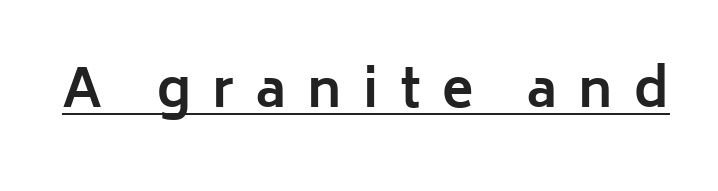
Q: Is the text bold? A: Yes.
Q: Is the text italic (slanted)? A: No, it is upright.
Q: Is the typeface a serif or a sans-serif typeface? A: Sans-serif.
Q: Is the text underlined? A: Yes.
Q: Is the spacing between letters normal or unusually wide? A: Unusually wide.
Q: Width (condensed, normal, or wide)? A: Normal.
Q: Stroke contrast? A: Low.
Q: x-height? A: Medium.
Q: Monospaced? A: No.
